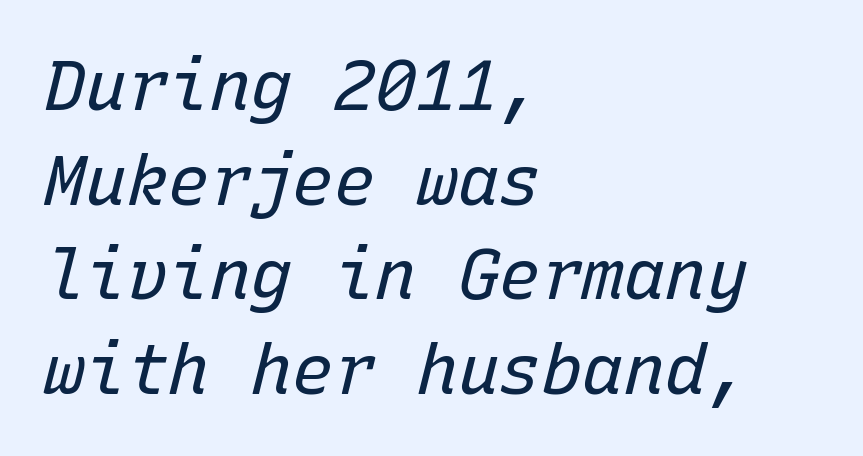
The setting favours the left margin, as ordinary paragraphs usually do. Words float on clear page, feet unadorned. Is the stroke heavy? The answer is a plain regular-or-lighter. Is the letter spacing exaggerated? No — it looks like the ordinary default. Is there much room between lines? A standard amount, neither cramped nor airy. Every character here occupies the same horizontal width, giving the sample a typewriter-like rhythm.
